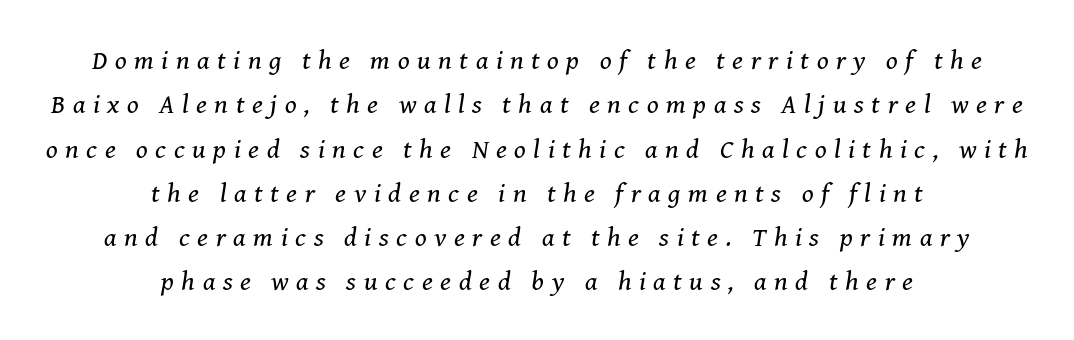
Q: Is the text bold? A: No.
Q: Is the text italic (slanted)? A: Yes, it leans right by about 8 degrees.
Q: Is the text underlined? A: No.
Q: How is the paragraph aligned? A: Centered.
Q: Is the spacing between letters normal or unusually wide? A: Unusually wide.
Q: Is the spacing between lines tight, normal or loose? A: Normal.
